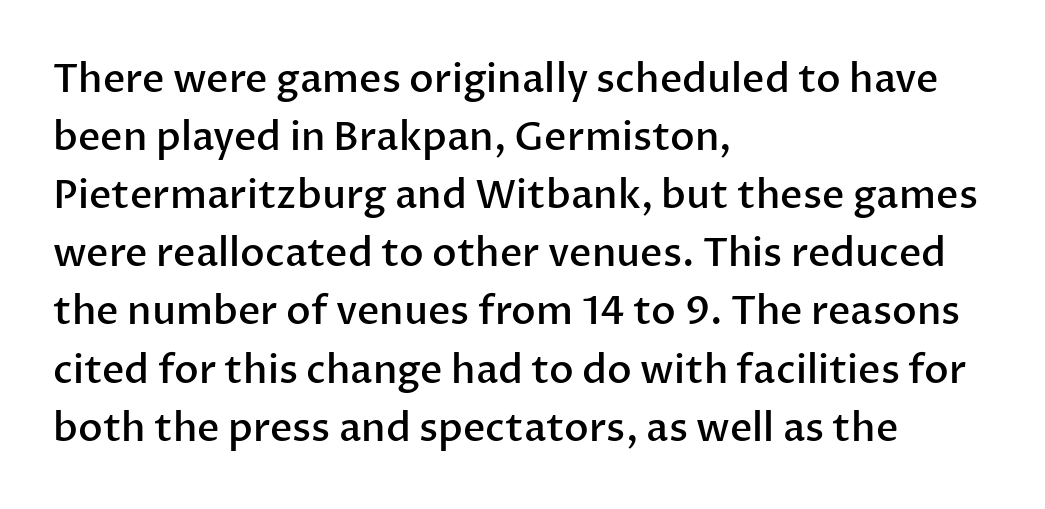
Q: Is the text bold? A: Semi-bold.
Q: Is the text italic (slanted)? A: No, it is upright.
Q: Is the typeface a serif or a sans-serif typeface? A: Sans-serif.
Q: Is the text underlined? A: No.
Q: How is the paragraph aligned? A: Left-aligned.
Q: Is the spacing between letters normal or unusually wide? A: Normal.
Q: Is the spacing between lines tight, normal or loose? A: Normal.
Q: Width (condensed, normal, or wide)? A: Normal.
Q: Stroke contrast? A: Low.
Q: x-height? A: Medium.
Q: Monospaced? A: No.
